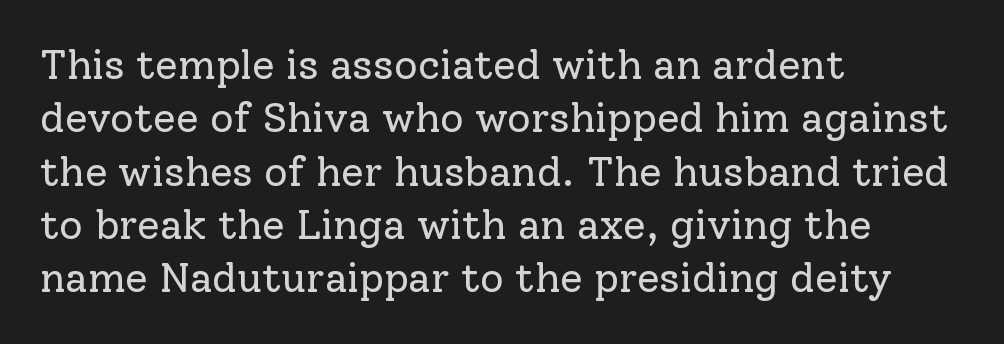
Q: Is the text bold? A: No.
Q: Is the text italic (slanted)? A: No, it is upright.
Q: Is the typeface a serif or a sans-serif typeface? A: Serif.
Q: Is the text underlined? A: No.
Q: How is the paragraph aligned? A: Left-aligned.
Q: Is the spacing between letters normal or unusually wide? A: Normal.
Q: Is the spacing between lines tight, normal or loose? A: Normal.
Q: Width (condensed, normal, or wide)? A: Normal.
Q: Stroke contrast? A: Low.
Q: x-height? A: Medium.
Q: Monospaced? A: No.
